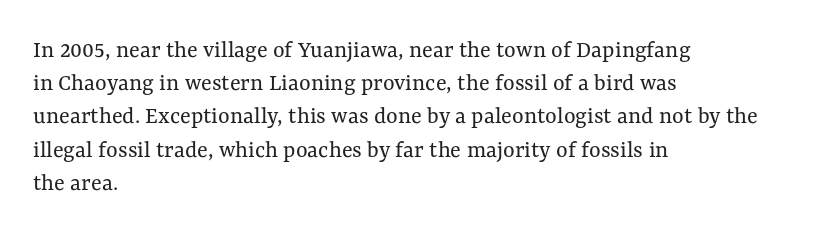
Q: Is the text bold? A: No.
Q: Is the text italic (slanted)? A: No, it is upright.
Q: Is the text underlined? A: No.
Q: How is the paragraph aligned? A: Left-aligned.
Q: Is the spacing between letters normal or unusually wide? A: Normal.
Q: Is the spacing between lines tight, normal or loose? A: Normal.
